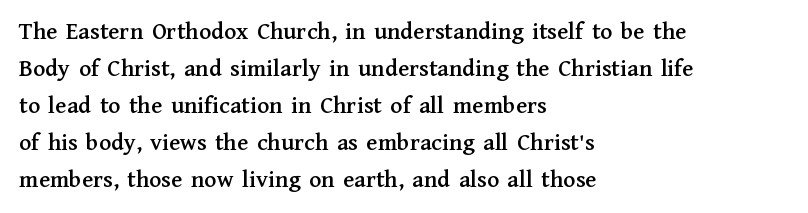
Q: Is the text italic (slanted)? A: No, it is upright.
Q: Is the text underlined? A: No.
Q: How is the paragraph aligned? A: Left-aligned.
Q: Is the spacing between letters normal or unusually wide? A: Normal.
Q: Is the spacing between lines tight, normal or loose? A: Normal.
